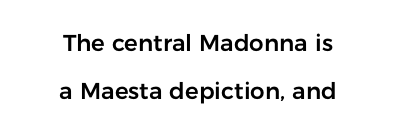
The image shows 23 px text type, upright; set centered, loose line spacing (2.08x), normal letter spacing, not underlined.
